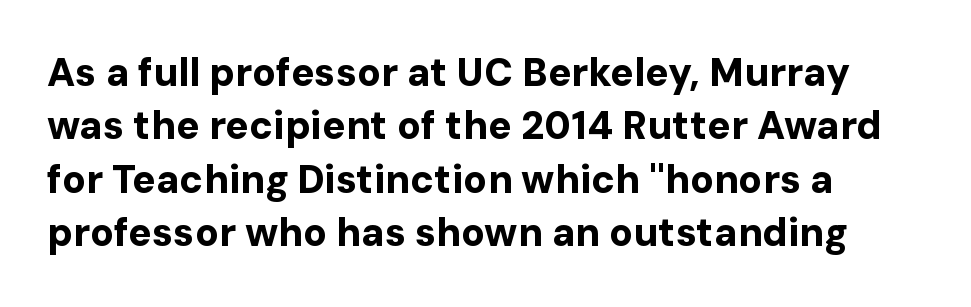
Q: Is the text bold? A: Yes.
Q: Is the text italic (slanted)? A: No, it is upright.
Q: Is the typeface a serif or a sans-serif typeface? A: Sans-serif.
Q: Is the text underlined? A: No.
Q: How is the paragraph aligned? A: Left-aligned.
Q: Is the spacing between letters normal or unusually wide? A: Normal.
Q: Is the spacing between lines tight, normal or loose? A: Normal.
Q: Width (condensed, normal, or wide)? A: Normal.
Q: Stroke contrast? A: Low.
Q: x-height? A: Medium.
Q: Monospaced? A: No.
